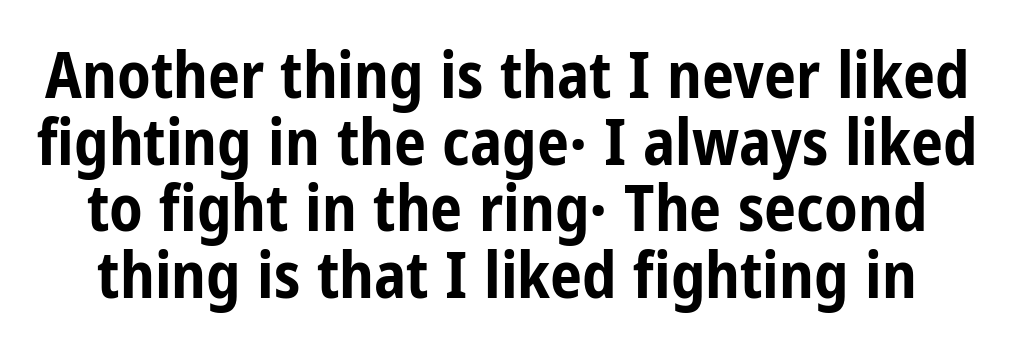
Q: Is the text bold? A: Yes.
Q: Is the text italic (slanted)? A: No, it is upright.
Q: Is the typeface a serif or a sans-serif typeface? A: Sans-serif.
Q: Is the text underlined? A: No.
Q: Is the spacing between letters normal or unusually wide? A: Normal.
Q: Is the spacing between lines tight, normal or loose? A: Tight.
Q: Width (condensed, normal, or wide)? A: Condensed.
Q: Stroke contrast? A: Low.
Q: x-height? A: Medium.
Q: Monospaced? A: No.
